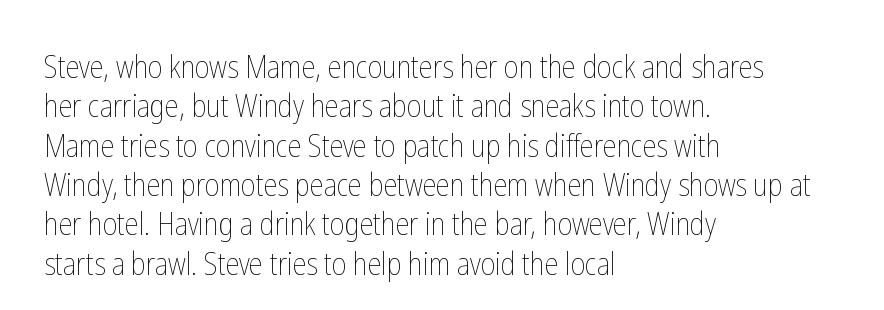
{"italic": "no", "bold": "no", "weight": "thin", "width": "condensed", "stroke_contrast": "low", "x_height": "medium", "monospaced": "no", "underline": "no", "align": "left", "line_spacing": "normal", "line_spacing_ratio": 1.27, "letter_spacing": "normal", "letter_spacing_em": 0.0, "glyph_px": 31}
